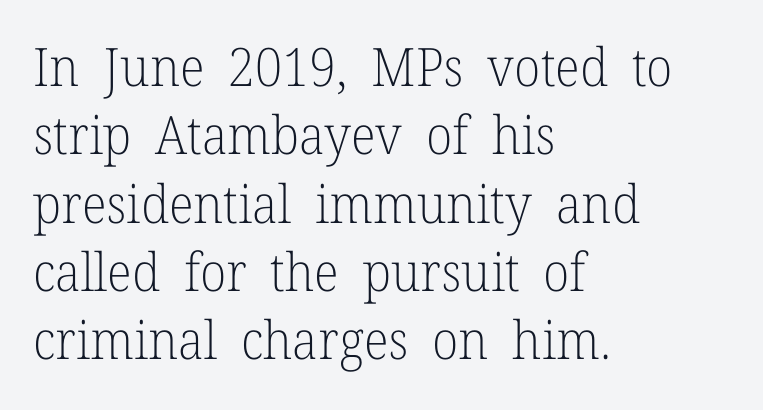
{"serif": "yes", "italic": "no", "bold": "no", "weight": "light", "width": "normal", "stroke_contrast": "low", "x_height": "medium", "monospaced": "no", "underline": "no", "align": "left", "line_spacing": "normal", "line_spacing_ratio": 1.29, "letter_spacing": "normal", "letter_spacing_em": 0.0, "glyph_px": 53}
